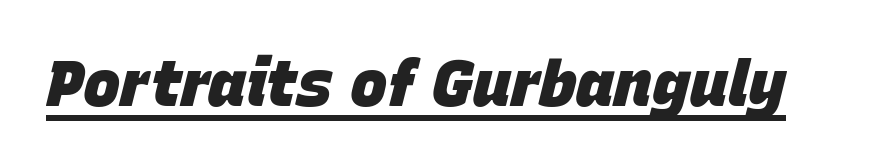
Q: Is the text bold? A: Yes.
Q: Is the text italic (slanted)? A: Yes, it leans right by about 15 degrees.
Q: Is the text underlined? A: Yes.
Q: Is the spacing between letters normal or unusually wide? A: Normal.
Q: Width (condensed, normal, or wide)? A: Normal.
Q: Stroke contrast? A: Low.
Q: x-height? A: Large.
Q: Monospaced? A: No.
